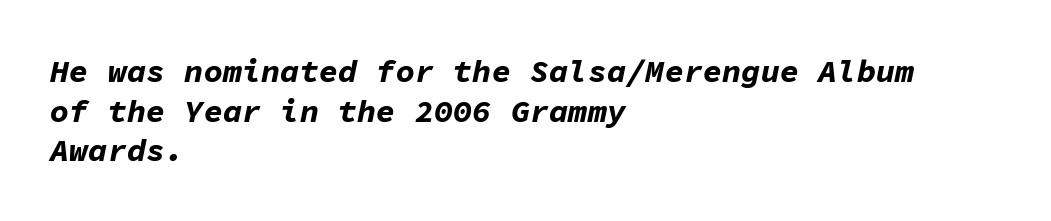
Q: Is the text bold? A: Yes.
Q: Is the text italic (slanted)? A: Yes, it leans right by about 11 degrees.
Q: Is the text underlined? A: No.
Q: How is the paragraph aligned? A: Left-aligned.
Q: Is the spacing between letters normal or unusually wide? A: Normal.
Q: Width (condensed, normal, or wide)? A: Normal.
Q: Stroke contrast? A: Low.
Q: x-height? A: Medium.
Q: Monospaced? A: Yes.
